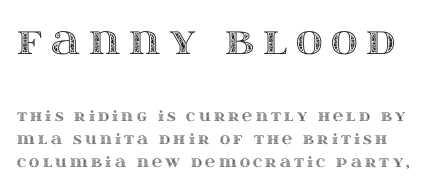
Q: Is the text italic (slanted)? A: No, it is upright.
Q: Is the text underlined? A: No.
Q: Is the spacing between letters normal or unusually wide? A: Unusually wide.
Q: Is the spacing between lines tight, normal or loose? A: Normal.
Q: Which block of text is set in a larger size, the first (top) or the second (bottom)? A: The first (top) one.
Q: Width (condensed, normal, or wide)? A: Wide.
Q: x-height? A: Large.
Q: Monospaced? A: No.
